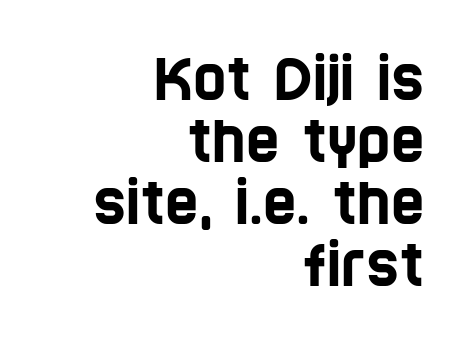
The image shows 57 px condensed sans-serif type; set right-aligned, tight line spacing (1.09x), normal letter spacing, not underlined; low stroke contrast and a large x-height.
